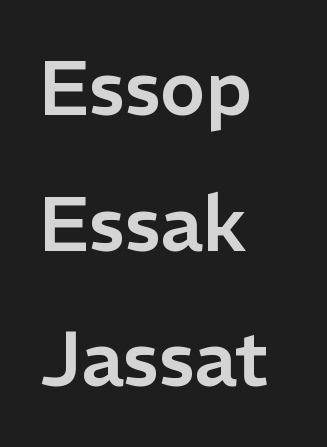
The image shows 77 px sans-serif type, upright; set left-aligned, line spacing 1.76x, normal letter spacing, not underlined; low stroke contrast and a medium x-height.
